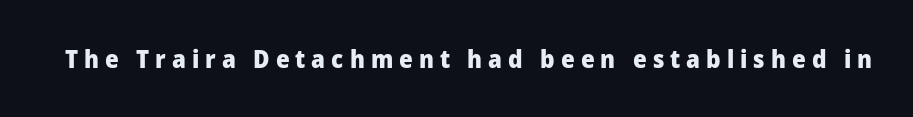
Q: Is the text bold? A: Yes.
Q: Is the text italic (slanted)? A: No, it is upright.
Q: Is the text underlined? A: No.
Q: Is the spacing between letters normal or unusually wide? A: Unusually wide.
